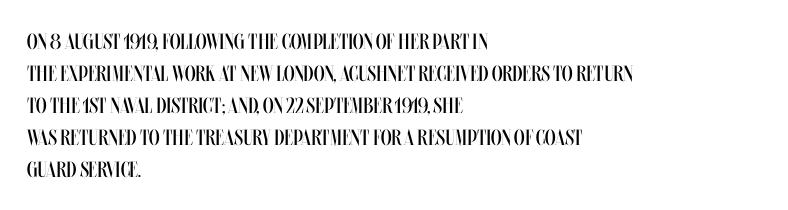
The image shows 22 px text type, upright; set left-aligned, normal line spacing (1.46x), normal letter spacing, not underlined.
